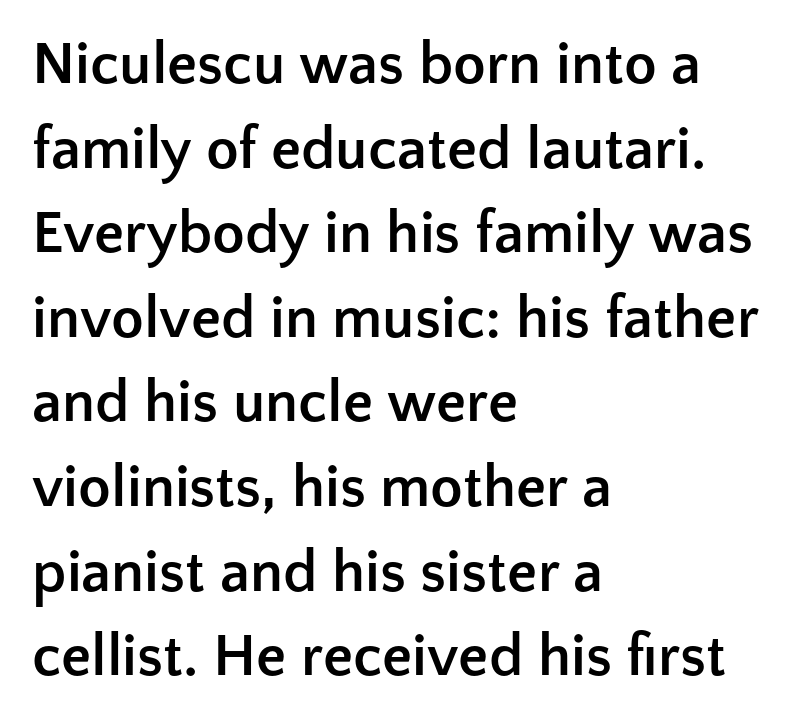
Layout note: lines flush left. Thick stems and heavy bowls — unmistakably bold. You can tell it's not italic because the verticals are truly vertical. The font family rendered here belongs to the sans-serif group. The rendering uses a moderate line-height, typical for paragraphs. The letters sit at their default tracking, neither squeezed nor spread.
